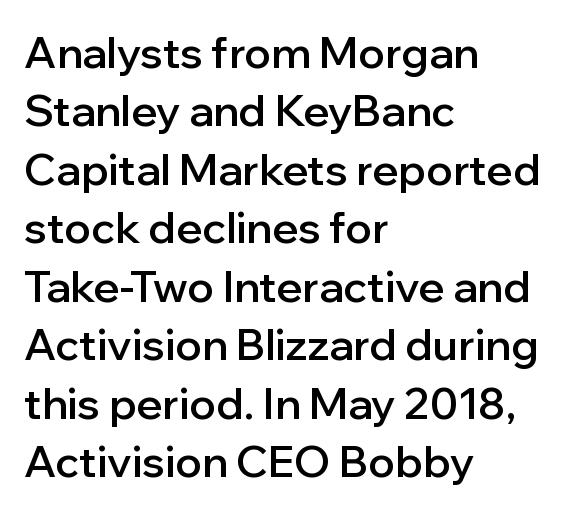
{"serif": "no", "italic": "no", "bold": "semi", "weight": "semibold", "width": "normal", "stroke_contrast": "low", "x_height": "medium", "monospaced": "no", "underline": "no", "align": "left", "line_spacing": "normal", "line_spacing_ratio": 1.36, "letter_spacing": "normal", "letter_spacing_em": 0.0, "glyph_px": 43}
